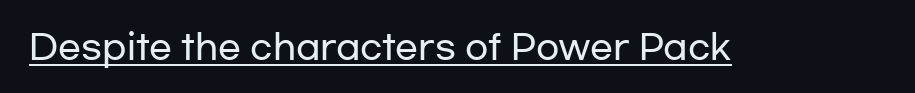
The image shows 34 px wide sans-serif type, upright; set normal letter spacing, underlined; low stroke contrast and a medium x-height.
